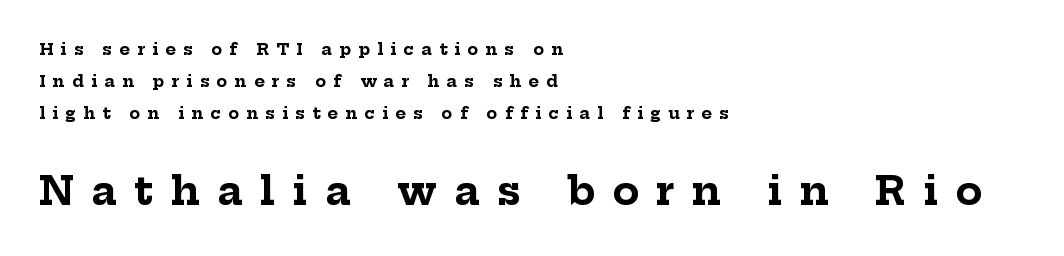
{"serif": "yes", "italic": "no", "bold": "yes", "weight": "bold", "width": "normal", "stroke_contrast": "low", "x_height": "medium", "monospaced": "no", "underline": "no", "align": "left", "line_spacing": "loose", "line_spacing_ratio": 2.0, "letter_spacing": "wide", "letter_spacing_em": 0.45, "larger_block": "second", "size_ratio": 2.44, "glyph_px": 39}
